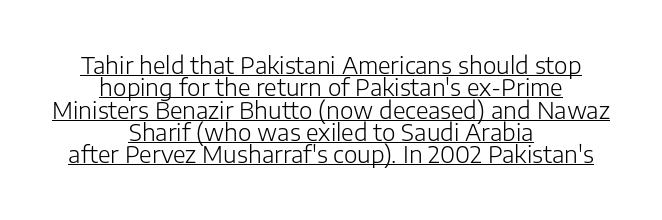
{"italic": "no", "bold": "no", "underline": "yes", "align": "center", "line_spacing": "tight", "line_spacing_ratio": 0.97, "letter_spacing": "normal", "letter_spacing_em": 0.0, "glyph_px": 23}
